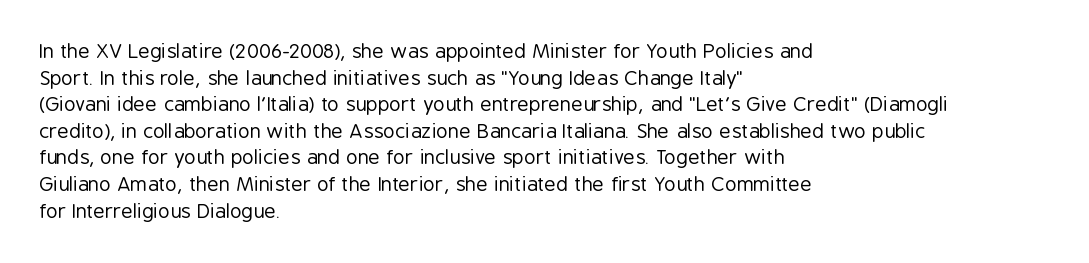
Does the copy run flush right? No — it runs flush left. The block of text has a typical density, with ordinary space between rows. This sample uses plain, unmodified letter spacing. The zone under the glyphs is completely vacant. A roman cut, with each character standing at attention. Stem width sits at or under what a default text font uses.
